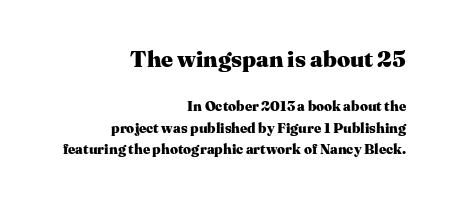
The image shows 23 px bold type, upright; set right-aligned, normal line spacing (1.52x), normal letter spacing, not underlined; the first (top) block is 1.64x larger.
